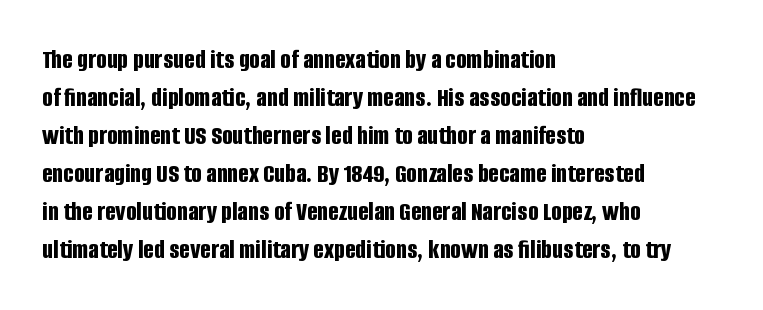
Q: Is the text bold? A: Yes.
Q: Is the text italic (slanted)? A: No, it is upright.
Q: Is the typeface a serif or a sans-serif typeface? A: Sans-serif.
Q: Is the text underlined? A: No.
Q: How is the paragraph aligned? A: Left-aligned.
Q: Is the spacing between letters normal or unusually wide? A: Normal.
Q: Is the spacing between lines tight, normal or loose? A: Normal.
Q: Width (condensed, normal, or wide)? A: Condensed.
Q: Stroke contrast? A: Low.
Q: x-height? A: Large.
Q: Monospaced? A: No.
